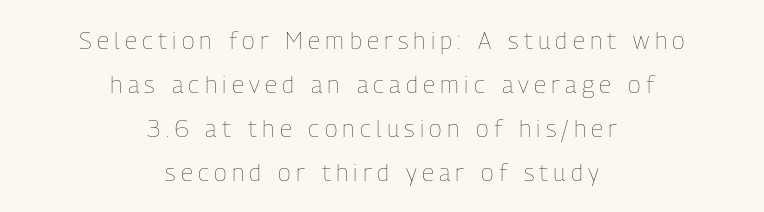
Someone cranked the tracking dial way up on this one. Ascenders rise straight up at ninety degrees. The characters are drawn with everyday or finer stroke widths. The string is rendered with underlining switched off. Both edges are ragged and mirror each other, which tells us the setting is centered.
